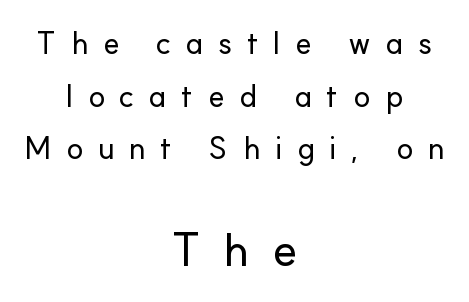
The passage shown is typeset with a sans-serif family. Does extra space separate the letters? Yes, quite a lot of it. In CSS terms this would be text-align: center. A typesetter would call this proportional, since set widths differ per character. The designer gave the closing block more size than the opening block.
